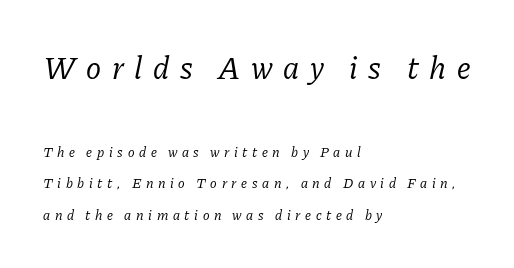
Q: Is the text bold? A: No.
Q: Is the text italic (slanted)? A: Yes, it leans right by about 11 degrees.
Q: Is the typeface a serif or a sans-serif typeface? A: Serif.
Q: Is the text underlined? A: No.
Q: How is the paragraph aligned? A: Left-aligned.
Q: Is the spacing between letters normal or unusually wide? A: Unusually wide.
Q: Is the spacing between lines tight, normal or loose? A: Loose.
Q: Which block of text is set in a larger size, the first (top) or the second (bottom)? A: The first (top) one.
Q: Width (condensed, normal, or wide)? A: Normal.
Q: Stroke contrast? A: Low.
Q: x-height? A: Medium.
Q: Monospaced? A: No.
